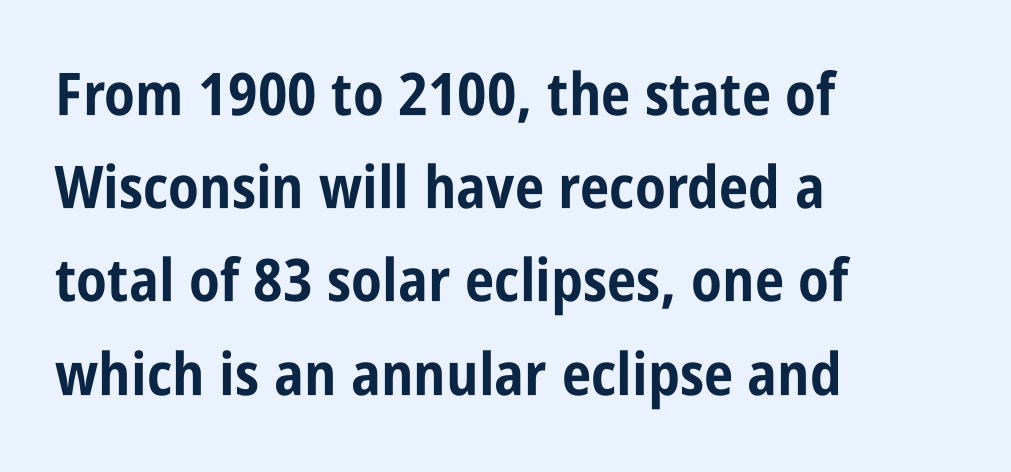
{"serif": "no", "italic": "no", "bold": "yes", "weight": "bold", "width": "condensed", "stroke_contrast": "low", "x_height": "large", "monospaced": "no", "underline": "no", "align": "left", "line_spacing": "normal", "line_spacing_ratio": 1.58, "letter_spacing": "normal", "letter_spacing_em": 0.0, "glyph_px": 59}
